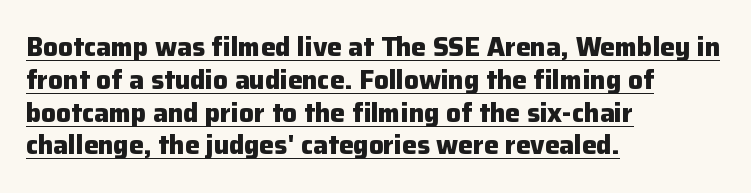
Q: Is the text bold? A: Yes.
Q: Is the text italic (slanted)? A: No, it is upright.
Q: Is the text underlined? A: Yes.
Q: How is the paragraph aligned? A: Left-aligned.
Q: Is the spacing between letters normal or unusually wide? A: Normal.
Q: Is the spacing between lines tight, normal or loose? A: Normal.
